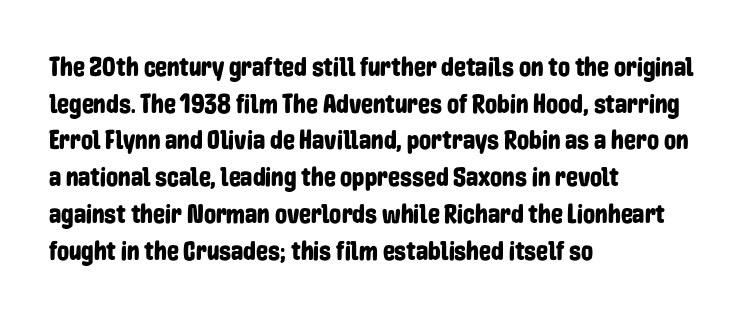
The image shows 27 px text type, upright; set left-aligned, normal line spacing (1.36x), normal letter spacing, not underlined.
